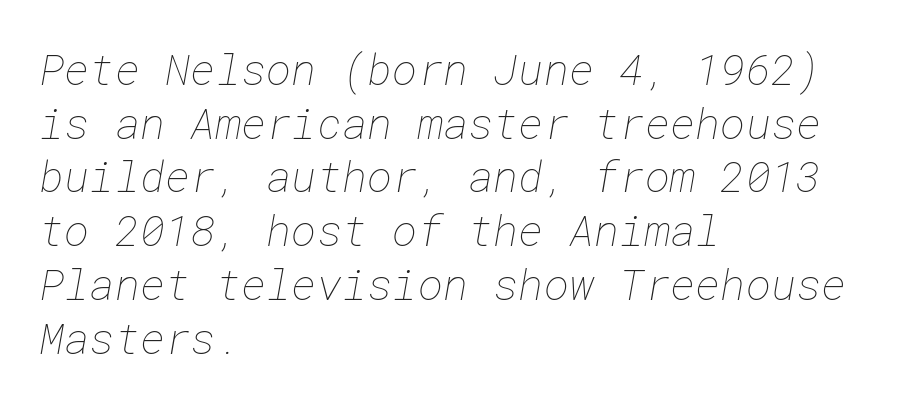
Students, observe: this is what conventionally led text looks like. Only glyphs here, with clear space below each row. Is the letter spacing exaggerated? No — it looks like the ordinary default. The text block is weighted toward the left margin, trailing off unevenly rightward.
